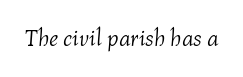
The image shows 23 px text type, italic (leaning right); set normal letter spacing, not underlined.
